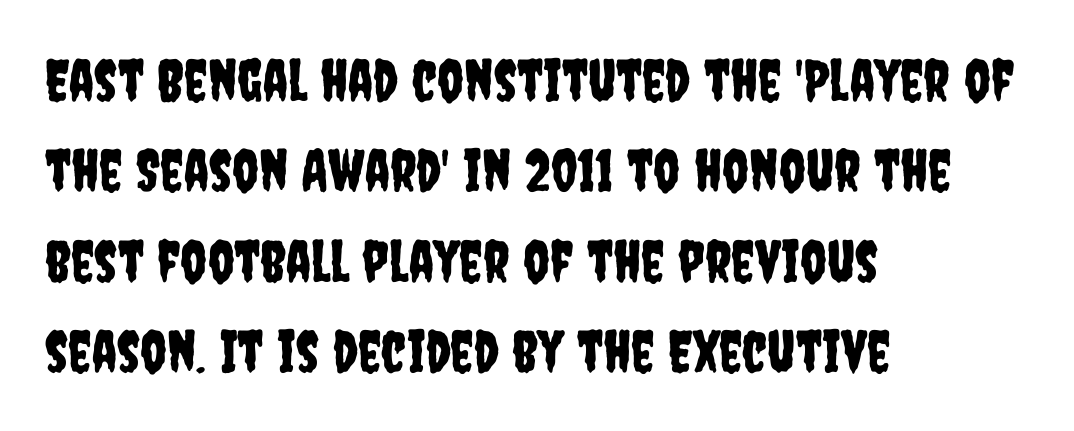
Is this a fixed-width face? No — the glyphs have proportional, varying widths. Alignment: flush left. The rendering uses a moderate line-height, typical for paragraphs. The rendering keeps characters at their native spacing. In terms of letterform style, serifs are entirely absent.
